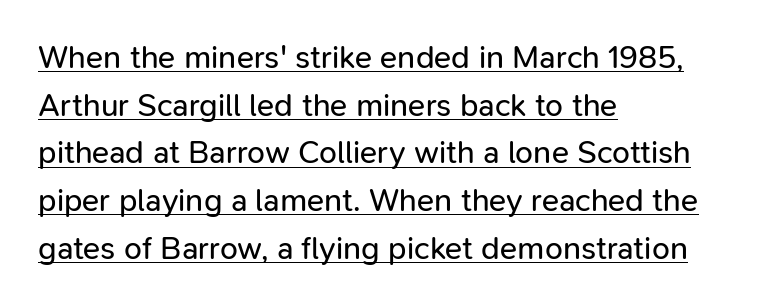
Q: Is the text bold? A: No.
Q: Is the text italic (slanted)? A: No, it is upright.
Q: Is the typeface a serif or a sans-serif typeface? A: Sans-serif.
Q: Is the text underlined? A: Yes.
Q: How is the paragraph aligned? A: Left-aligned.
Q: Is the spacing between letters normal or unusually wide? A: Normal.
Q: Is the spacing between lines tight, normal or loose? A: Normal.
Q: Width (condensed, normal, or wide)? A: Normal.
Q: Stroke contrast? A: Low.
Q: x-height? A: Medium.
Q: Monospaced? A: No.
